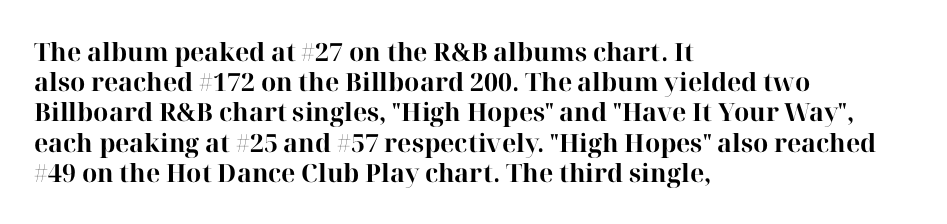
The image shows 25 px bold type, upright; set left-aligned, line spacing 1.21x, normal letter spacing, not underlined.
